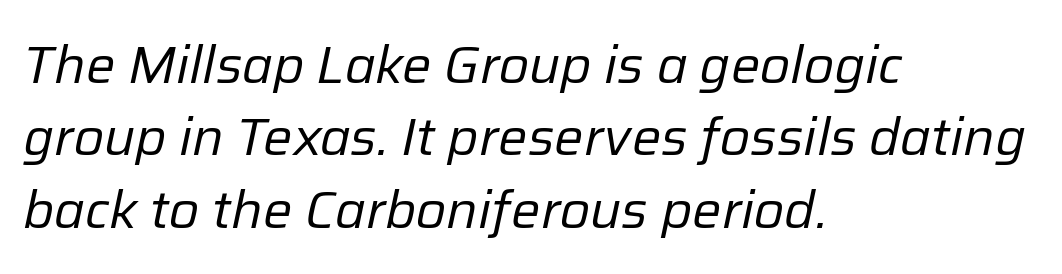
Do the characters align in a grid? No, the font is proportional. Notice how the passage keeps a crisp vertical edge on the left only. No letter is thick-stroked: the sample isn't bold. You could call the tracking neutral — neither tight nor loose. It's the slanting kind of type.
